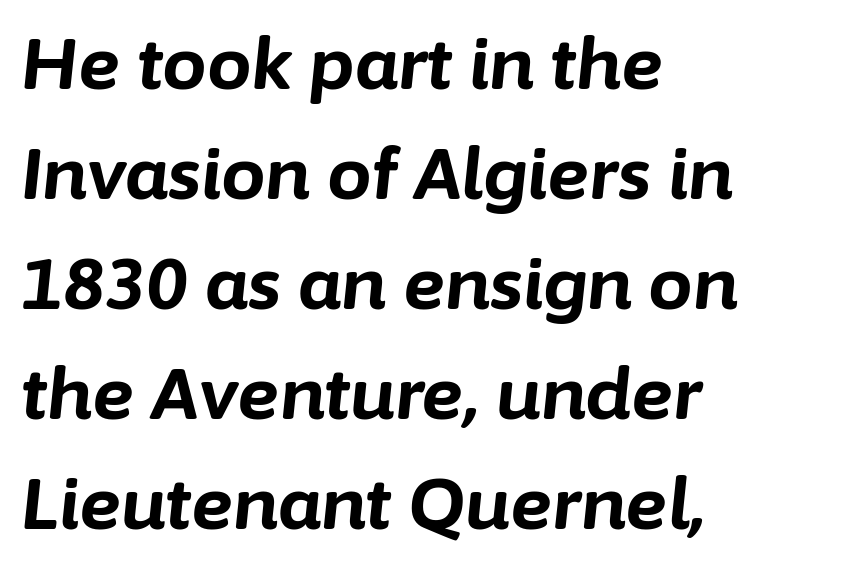
Descender tails drop into unmarked territory. Weight check: bold — yes, fully. Observe the ordinary spacing: letters are neighbours, not strangers. Reading down the block, your eye returns to a fixed left position each line.
